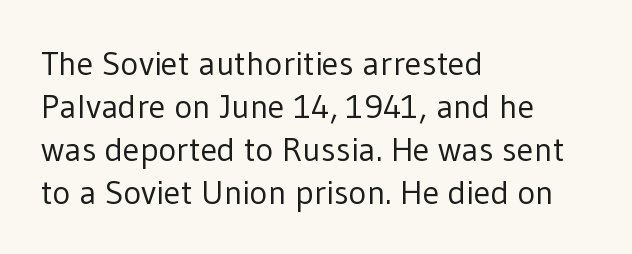
The image shows 34 px regular-weight sans-serif type, upright; set left-aligned, normal line spacing (1.26x), normal letter spacing, not underlined; low stroke contrast and a medium x-height.
